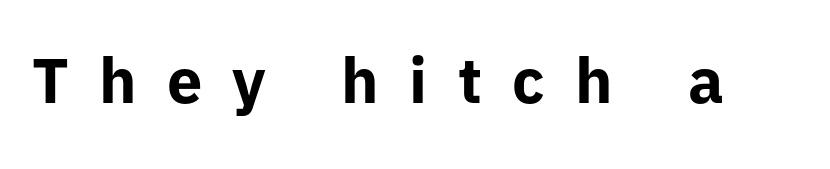
{"serif": "no", "italic": "no", "bold": "yes", "weight": "bold", "width": "normal", "stroke_contrast": "low", "x_height": "medium", "monospaced": "no", "underline": "no", "letter_spacing": "wide", "letter_spacing_em": 0.48, "glyph_px": 63}
